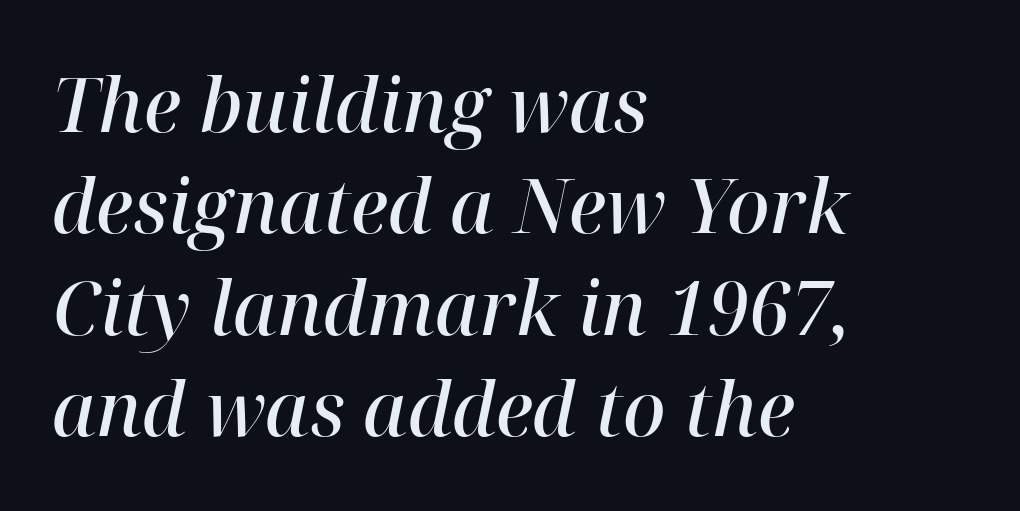
{"serif": "yes", "italic": "yes", "lean": "right", "slant_degrees": 12, "bold": "semi", "weight": "semibold", "width": "normal", "stroke_contrast": "high", "x_height": "medium", "monospaced": "no", "underline": "no", "align": "left", "line_spacing": "normal", "line_spacing_ratio": 1.37, "letter_spacing": "normal", "letter_spacing_em": 0.0, "glyph_px": 74}
